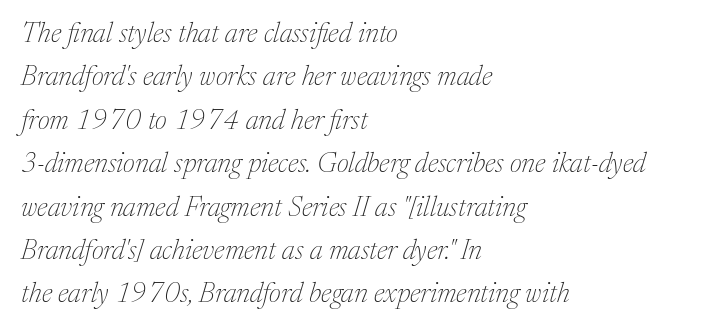
{"serif": "yes", "italic": "yes", "lean": "right", "slant_degrees": 17, "bold": "no", "weight": "thin", "width": "normal", "stroke_contrast": "medium", "x_height": "medium", "monospaced": "no", "underline": "no", "align": "left", "line_spacing": "normal", "line_spacing_ratio": 1.55, "letter_spacing": "normal", "letter_spacing_em": 0.0, "glyph_px": 28}
